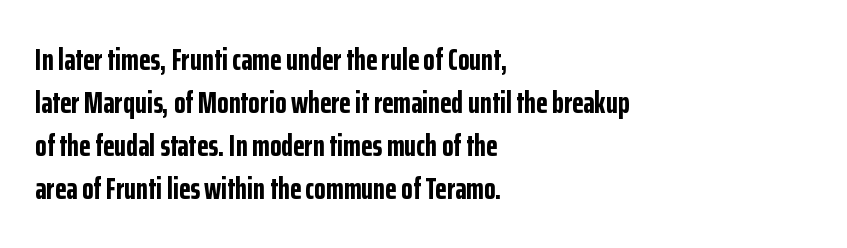
{"serif": "no", "italic": "no", "bold": "yes", "weight": "bold", "width": "condensed", "stroke_contrast": "low", "x_height": "medium", "monospaced": "no", "underline": "no", "align": "left", "line_spacing": "normal", "line_spacing_ratio": 1.43, "letter_spacing": "normal", "letter_spacing_em": 0.0, "glyph_px": 30}
